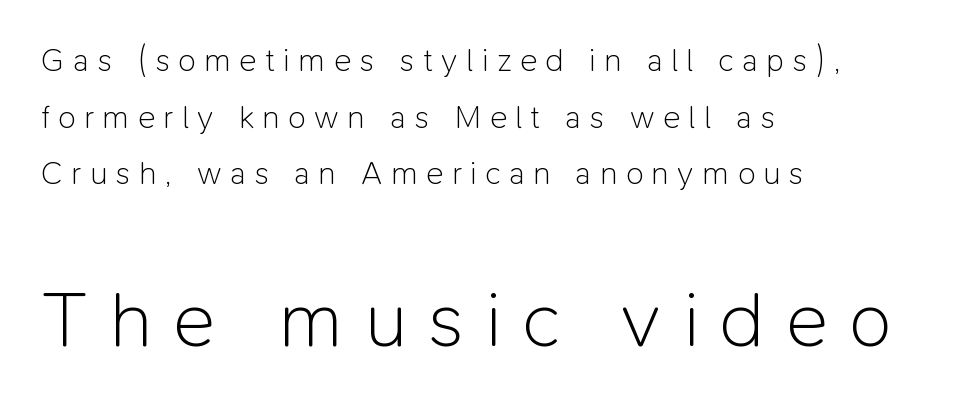
Q: Is the text bold? A: No.
Q: Is the text italic (slanted)? A: No, it is upright.
Q: Is the typeface a serif or a sans-serif typeface? A: Sans-serif.
Q: Is the text underlined? A: No.
Q: How is the paragraph aligned? A: Left-aligned.
Q: Is the spacing between letters normal or unusually wide? A: Unusually wide.
Q: Which block of text is set in a larger size, the first (top) or the second (bottom)? A: The second (bottom) one.
Q: Width (condensed, normal, or wide)? A: Normal.
Q: Stroke contrast? A: Low.
Q: x-height? A: Medium.
Q: Monospaced? A: No.
